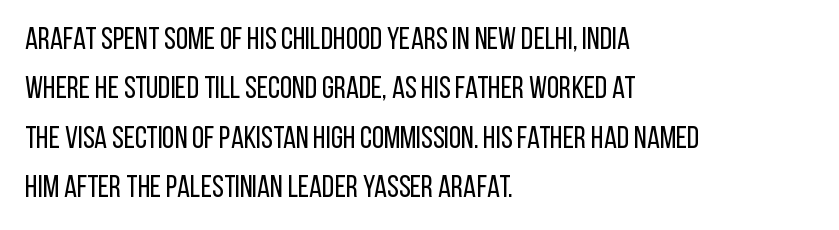
{"serif": "no", "italic": "no", "bold": "no", "weight": "regular", "width": "condensed", "stroke_contrast": "low", "x_height": "large", "monospaced": "no", "underline": "no", "align": "left", "line_spacing": "normal", "line_spacing_ratio": 1.59, "letter_spacing": "normal", "letter_spacing_em": 0.0, "glyph_px": 31}
